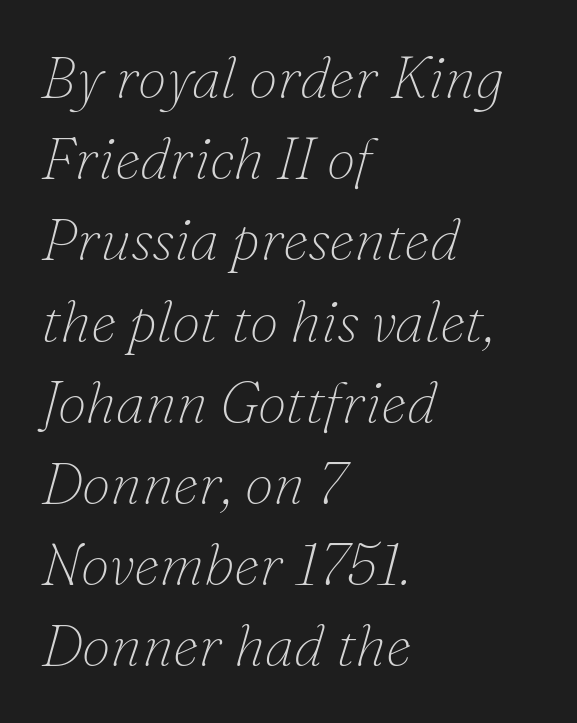
The image shows 58 px thin serif type, italic (leaning right); set left-aligned, normal line spacing (1.4x), normal letter spacing, not underlined; low stroke contrast and a small x-height.
